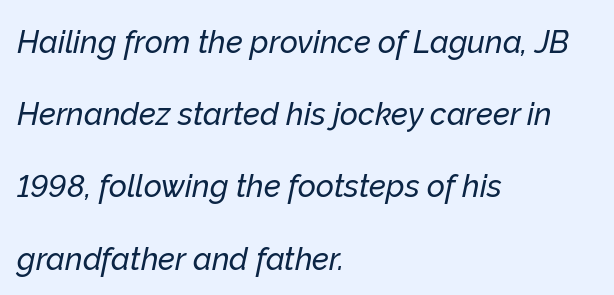
The text block is weighted toward the left margin, trailing off unevenly rightward. Compared with typical paragraphs, the rows here are farther apart. Compared with ordinary roman type, these characters are visibly tilted. Do the characters align in a grid? No, the font is proportional.
